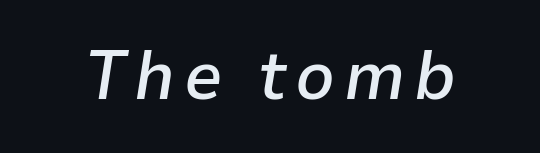
{"italic": "yes", "lean": "right", "slant_degrees": 9, "bold": "semi", "weight": "semibold", "width": "normal", "stroke_contrast": "low", "x_height": "medium", "monospaced": "no", "underline": "no", "glyph_px": 69}
